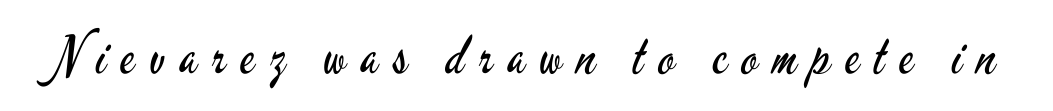
A typesetter would label this face a sans. The foot of each line stays bare and open. Is this a fixed-width face? No — the glyphs have proportional, varying widths. Compared with typical body copy, the letter spacing here is much looser. Ink coverage per letter is moderate at most.
